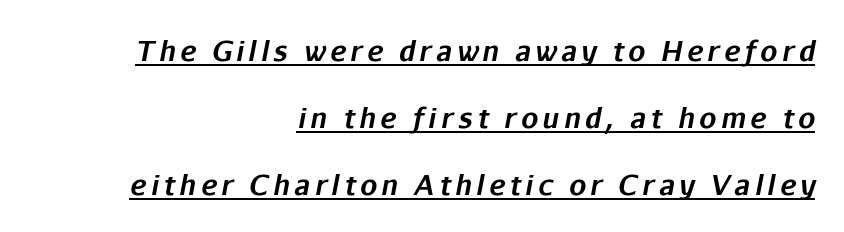
Q: Is the text bold? A: Yes.
Q: Is the text italic (slanted)? A: Yes, it leans right by about 11 degrees.
Q: Is the text underlined? A: Yes.
Q: How is the paragraph aligned? A: Right-aligned.
Q: Is the spacing between lines tight, normal or loose? A: Loose.
